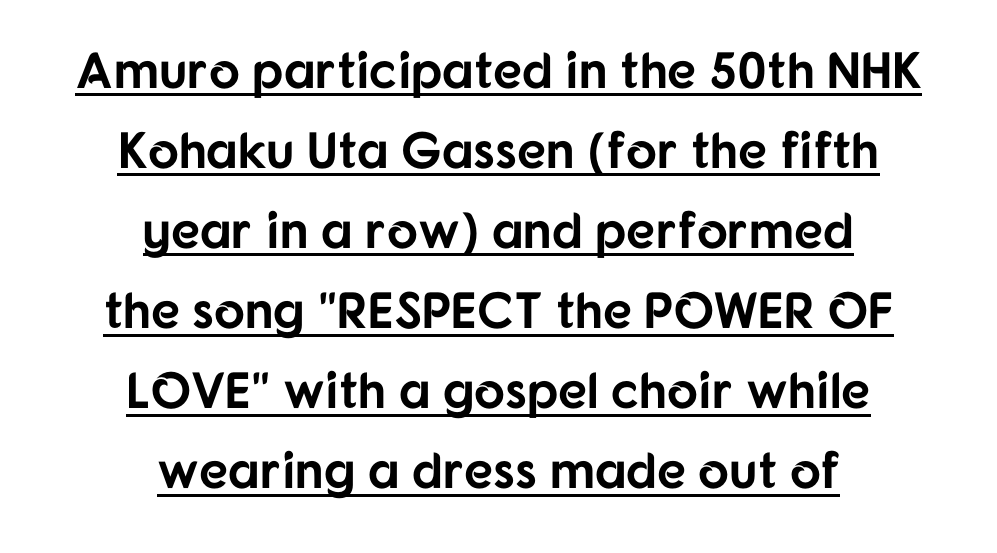
Weight: bold. Line starts and ends both wander, symmetrically. Successive baselines arrive at the customary interval. Note the varied advance widths — an 'i' is clearly narrower than an 'm'.
